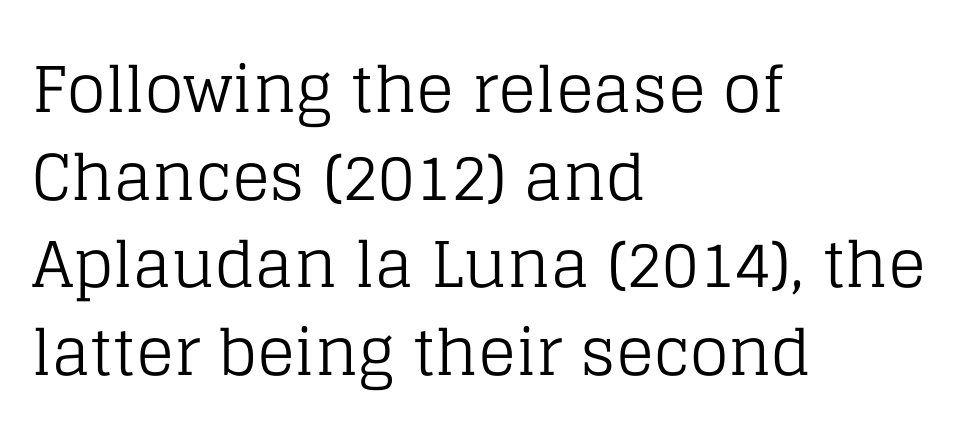
{"serif": "yes", "italic": "no", "bold": "no", "weight": "regular", "width": "normal", "stroke_contrast": "low", "x_height": "large", "monospaced": "no", "underline": "no", "align": "left", "line_spacing": "normal", "line_spacing_ratio": 1.39, "letter_spacing": "normal", "letter_spacing_em": 0.0, "glyph_px": 63}
